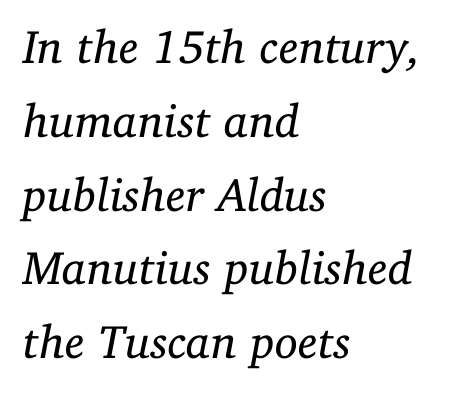
The image shows 47 px regular-weight serif type, italic (leaning right); set left-aligned, normal line spacing (1.57x), normal letter spacing, not underlined; low stroke contrast and a medium x-height.
